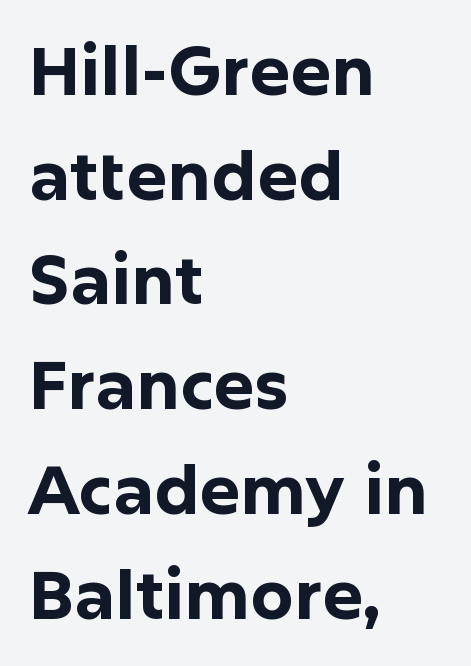
Each row of text sits above clean, open space. The type sits square on the baseline with zero lean. How would I describe the line gaps? Plain and ordinary. The letters advance in unequal steps, a hallmark of proportional type.
